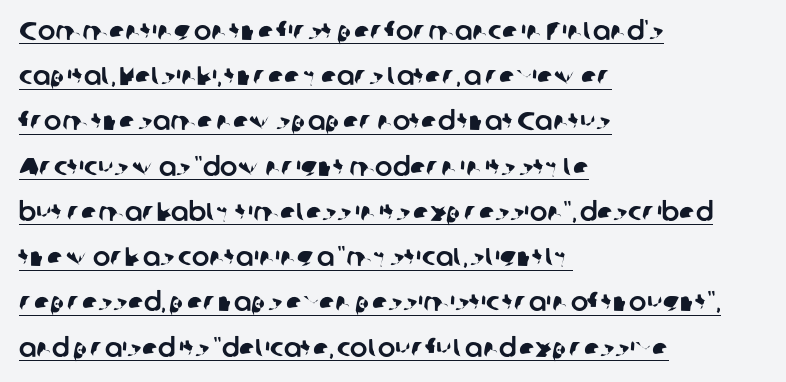
The letters sit at their default tracking, neither squeezed nor spread. Each line starts at the same left margin while the right side varies. Check the space under the baseline: a stroke is drawn there.
